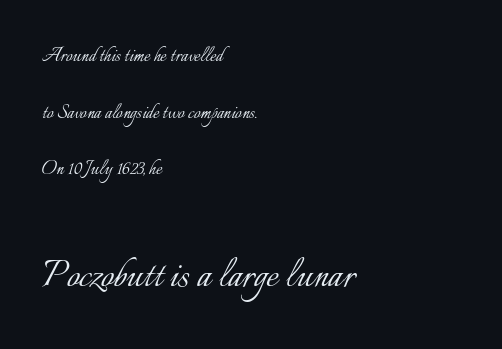
{"bold": "no", "weight": "light", "width": "normal", "stroke_contrast": "low", "x_height": "small", "monospaced": "no", "underline": "no", "align": "left", "line_spacing": "loose", "line_spacing_ratio": 2.46, "letter_spacing": "normal", "letter_spacing_em": 0.0, "larger_block": "second", "size_ratio": 2.0, "glyph_px": 46}
